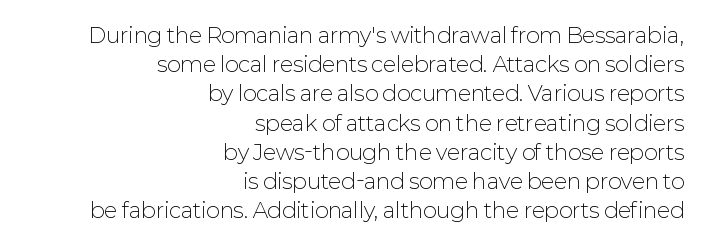
{"italic": "no", "bold": "no", "underline": "no", "align": "right", "line_spacing": "normal", "line_spacing_ratio": 1.39, "letter_spacing": "normal", "letter_spacing_em": 0.0, "glyph_px": 21}
